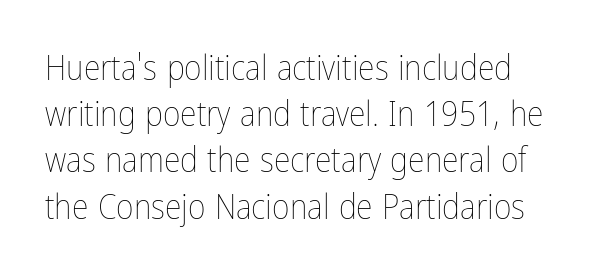
The image shows 34 px thin, condensed type, upright; set normal line spacing (1.36x), normal letter spacing, not underlined; low stroke contrast and a medium x-height.
